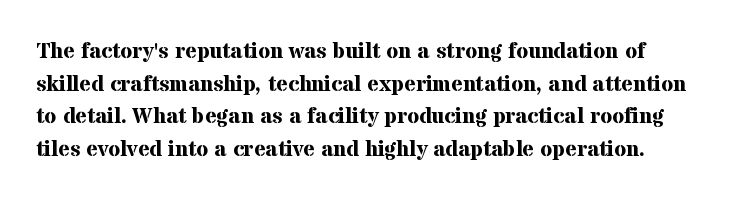
{"italic": "no", "bold": "yes", "underline": "no", "line_spacing": "normal", "line_spacing_ratio": 1.48, "letter_spacing": "normal", "letter_spacing_em": 0.0, "glyph_px": 22}
